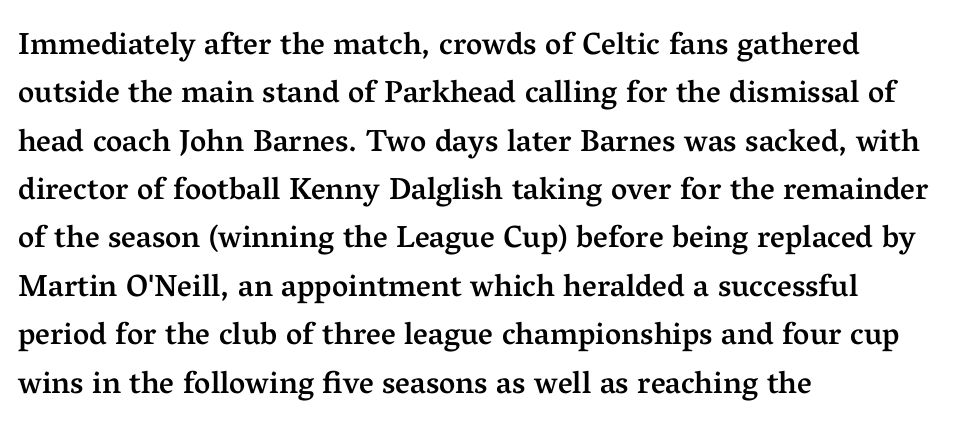
The image shows 31 px semibold serif type, upright; set left-aligned, normal line spacing (1.56x), normal letter spacing, not underlined; medium stroke contrast and a medium x-height.
